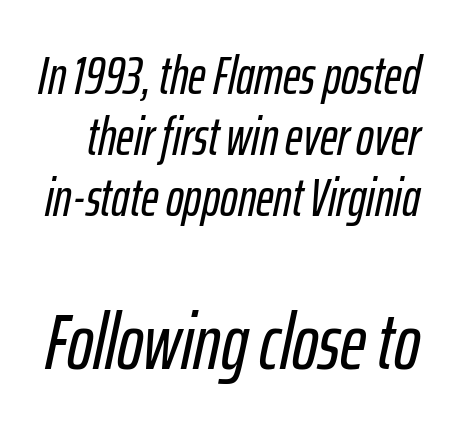
Nobody touched the tracking dial on this one. Type without underlining. A typesetter would call this proportional, since set widths differ per character. A typesetter would mark this as italic. You could barely slide anything between these rows.
